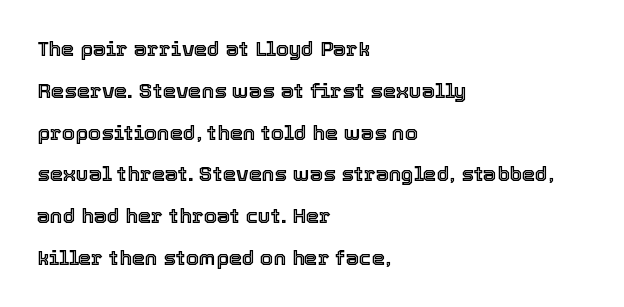
Q: Is the text italic (slanted)? A: No, it is upright.
Q: Is the text underlined? A: No.
Q: How is the paragraph aligned? A: Left-aligned.
Q: Is the spacing between letters normal or unusually wide? A: Normal.
Q: Is the spacing between lines tight, normal or loose? A: Loose.
